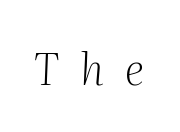
The image shows 44 px light serif type, italic (leaning right); set unusually wide letter spacing (+0.48 em), not underlined; medium stroke contrast and a medium x-height.
